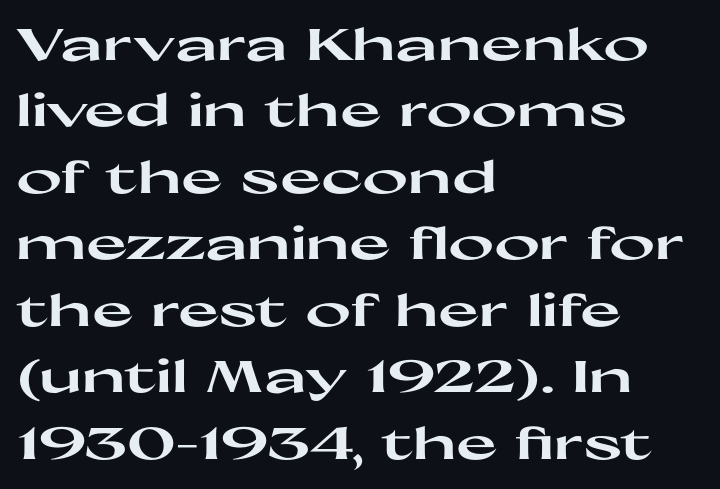
Q: Is the text bold? A: Yes.
Q: Is the text italic (slanted)? A: No, it is upright.
Q: Is the typeface a serif or a sans-serif typeface? A: Sans-serif.
Q: Is the text underlined? A: No.
Q: How is the paragraph aligned? A: Left-aligned.
Q: Is the spacing between letters normal or unusually wide? A: Normal.
Q: Is the spacing between lines tight, normal or loose? A: Normal.
Q: Width (condensed, normal, or wide)? A: Wide.
Q: Stroke contrast? A: High.
Q: x-height? A: Medium.
Q: Monospaced? A: No.
